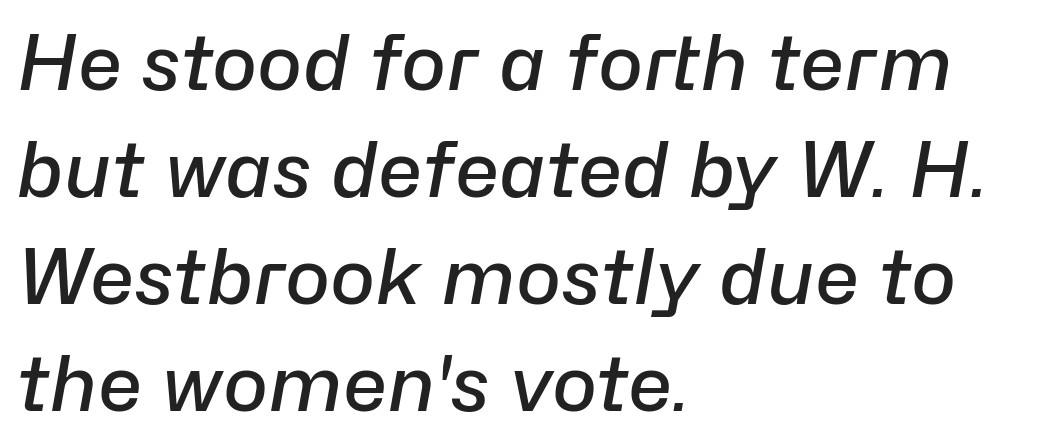
The image shows 76 px semibold type, italic (leaning right); set left-aligned, normal line spacing (1.41x), normal letter spacing, not underlined; low stroke contrast and a medium x-height.
